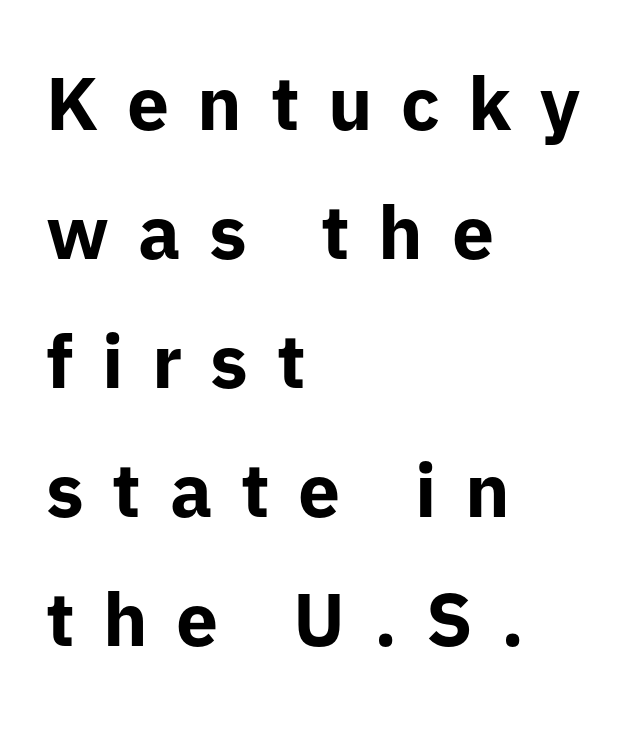
The image shows 75 px bold sans-serif type, upright; set left-aligned, line spacing 1.72x, unusually wide letter spacing (+0.38 em), not underlined; low stroke contrast and a medium x-height.
